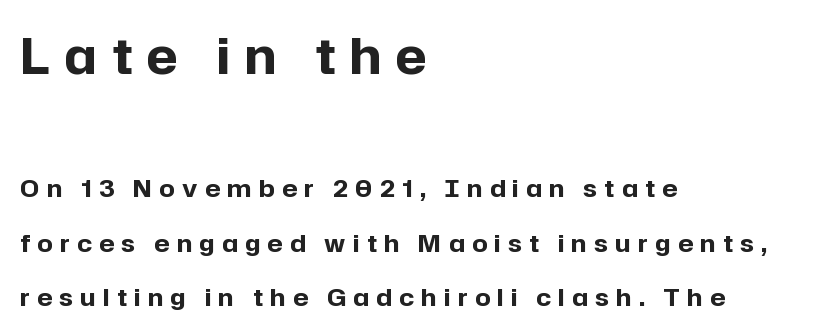
The image shows 49 px bold sans-serif type, upright; set left-aligned, loose line spacing (2.27x), unusually wide letter spacing (+0.31 em), not underlined; the first (top) block is 2.04x larger; low stroke contrast and a medium x-height.
